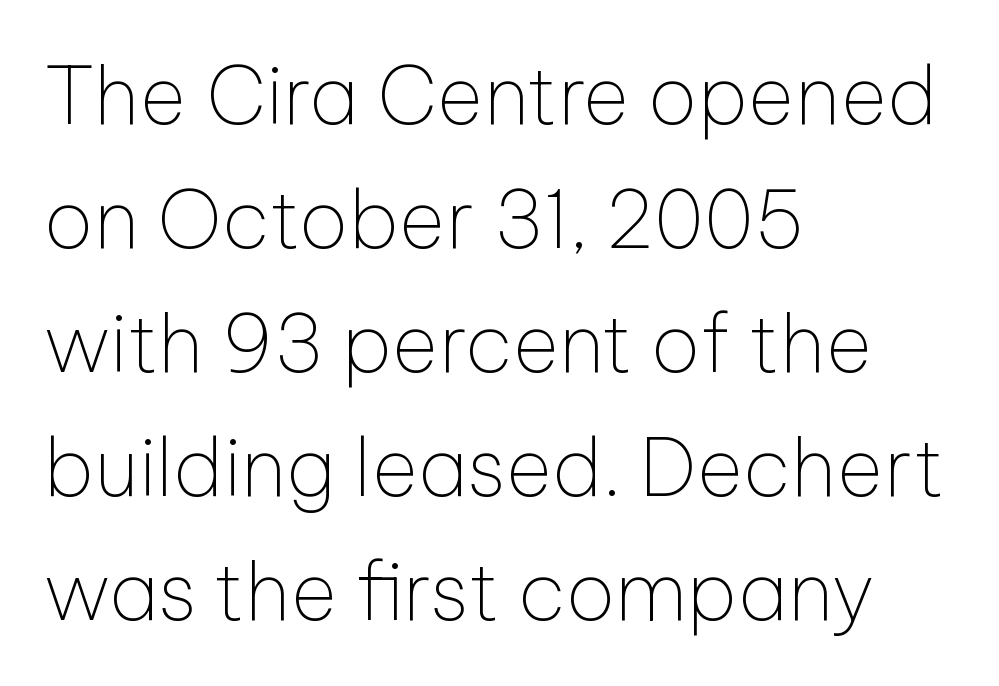
You can tell from the bare stems that sans-serif type was used. Horizontal bands of white between lines are of average thickness. A roman cut, with each character standing at attention. All the whitespace from short lines collects on the right. The gaps between neighbouring characters are ordinary and unremarkable. These lines are rendered in a variable-pitch font.
